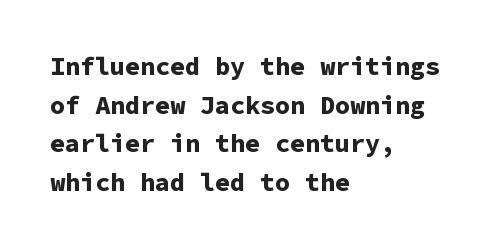
{"italic": "no", "bold": "yes", "underline": "no", "align": "left", "line_spacing": "normal", "line_spacing_ratio": 1.55, "letter_spacing": "normal", "letter_spacing_em": 0.0, "glyph_px": 25}
